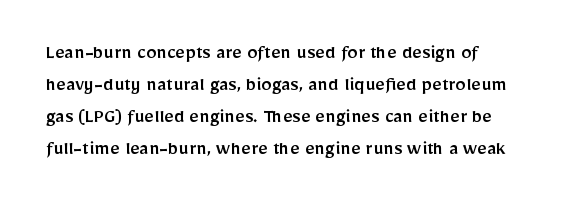
The image shows 21 px text type, upright; set normal line spacing (1.53x), normal letter spacing, not underlined.
